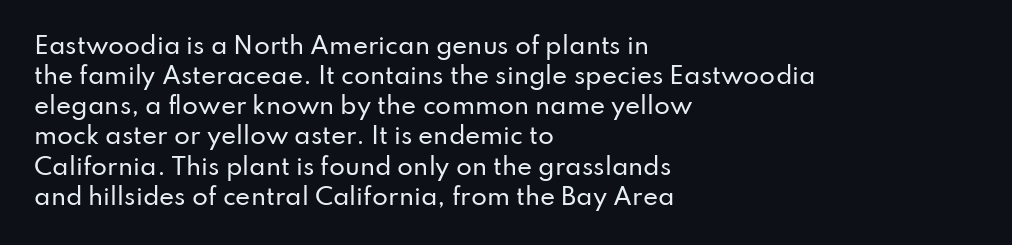
{"italic": "no", "underline": "no", "align": "left", "line_spacing": "normal", "line_spacing_ratio": 1.31, "letter_spacing": "normal", "letter_spacing_em": 0.0, "glyph_px": 23}
